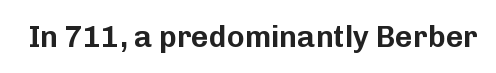
Rendered with straight, roman letterforms. Clear beneath every line of the passage. Short note: letters normally spaced. The letters advance in unequal steps, a hallmark of proportional type.
